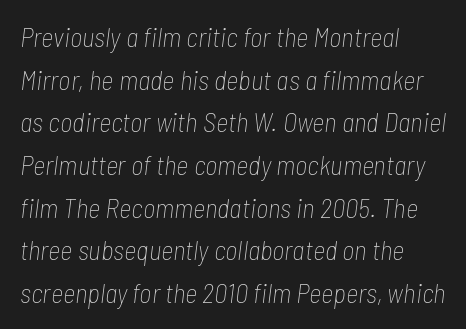
Nobody drew a line under any word here. The font's italic variant was chosen for this text. A typesetter would call this leading conventional body-copy spacing. Think standard paragraph weight, or any step lighter than that. The rendering anchors every line to the left-hand side.
